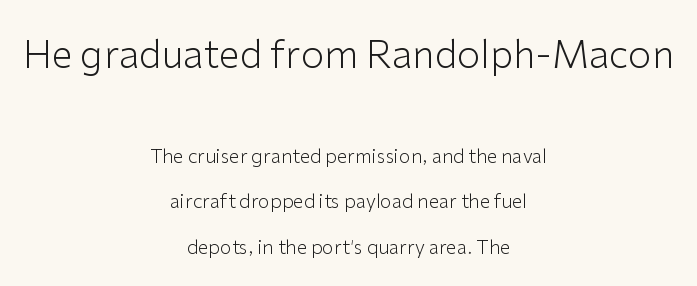
The image shows 38 px light sans-serif type, upright; set centered, loose line spacing (2.37x), normal letter spacing, not underlined; the first (top) block is 2.0x larger; low stroke contrast and a medium x-height.
